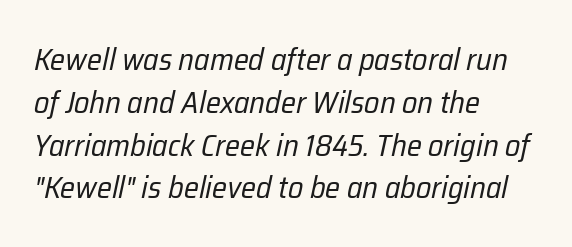
Honestly, the letter spacing is just normal — you wouldn't notice it. Unmarked baselines from the first word to the last. A classic flush-left, rag-right setting is used for this passage. Designer's note — italics engaged.
